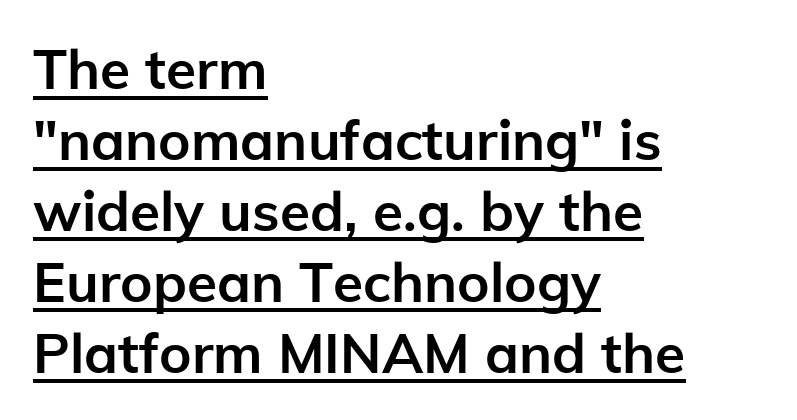
Q: Is the text bold? A: Yes.
Q: Is the text italic (slanted)? A: No, it is upright.
Q: Is the typeface a serif or a sans-serif typeface? A: Sans-serif.
Q: Is the text underlined? A: Yes.
Q: How is the paragraph aligned? A: Left-aligned.
Q: Is the spacing between letters normal or unusually wide? A: Normal.
Q: Is the spacing between lines tight, normal or loose? A: Normal.
Q: Width (condensed, normal, or wide)? A: Normal.
Q: Stroke contrast? A: Low.
Q: x-height? A: Medium.
Q: Monospaced? A: No.
